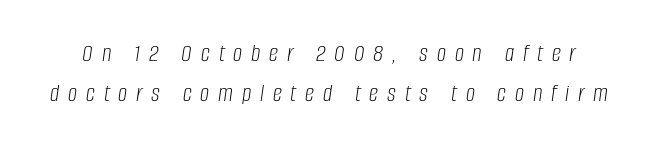
{"italic": "yes", "lean": "right", "slant_degrees": 8, "bold": "no", "underline": "no", "line_spacing": "normal", "line_spacing_ratio": 1.52, "letter_spacing": "wide", "letter_spacing_em": 0.34, "glyph_px": 26}
